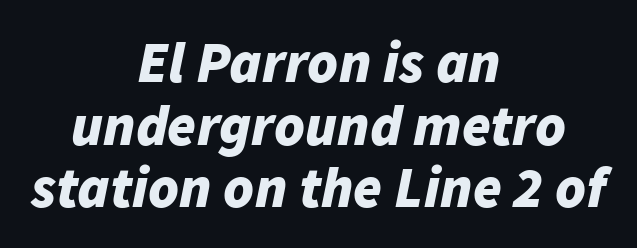
Q: Is the text bold? A: Yes.
Q: Is the text italic (slanted)? A: Yes, it leans right by about 11 degrees.
Q: Is the text underlined? A: No.
Q: How is the paragraph aligned? A: Centered.
Q: Is the spacing between letters normal or unusually wide? A: Normal.
Q: Is the spacing between lines tight, normal or loose? A: Tight.
Q: Width (condensed, normal, or wide)? A: Normal.
Q: Stroke contrast? A: Low.
Q: x-height? A: Medium.
Q: Monospaced? A: No.
